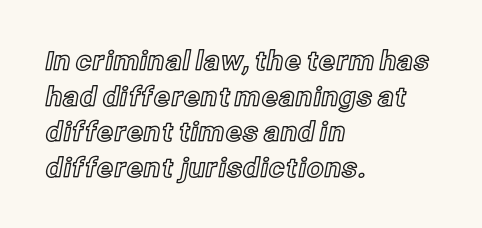
Q: Is the text italic (slanted)? A: Yes.
Q: Is the text underlined? A: No.
Q: How is the paragraph aligned? A: Left-aligned.
Q: Is the spacing between letters normal or unusually wide? A: Normal.
Q: Is the spacing between lines tight, normal or loose? A: Normal.
